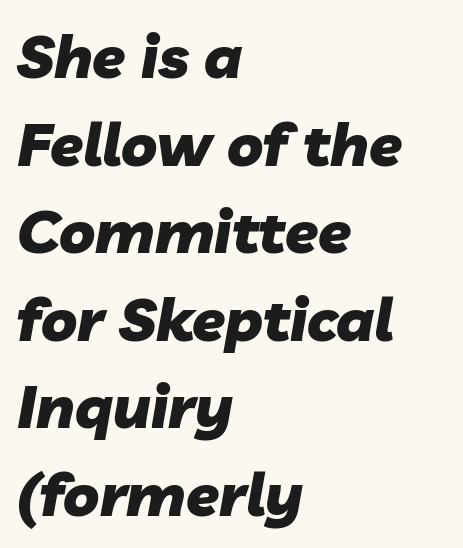
Q: Is the text bold? A: Yes.
Q: Is the text italic (slanted)? A: Yes, it leans right by about 10 degrees.
Q: Is the text underlined? A: No.
Q: How is the paragraph aligned? A: Left-aligned.
Q: Is the spacing between letters normal or unusually wide? A: Normal.
Q: Is the spacing between lines tight, normal or loose? A: Normal.
Q: Width (condensed, normal, or wide)? A: Normal.
Q: Stroke contrast? A: Low.
Q: x-height? A: Medium.
Q: Monospaced? A: No.
